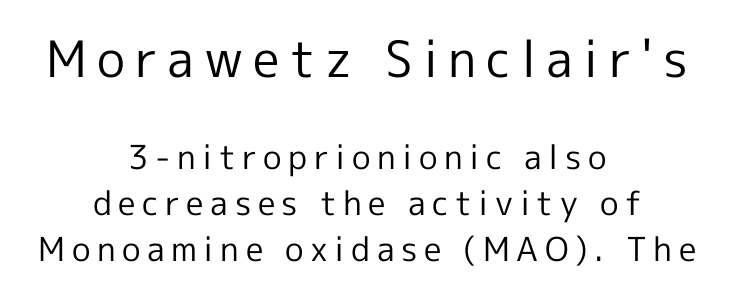
The image shows 50 px regular-weight sans-serif type, upright; set centered, normal line spacing (1.4x), unusually wide letter spacing (+0.2 em), not underlined; the first (top) block is 1.52x larger; a medium x-height.
